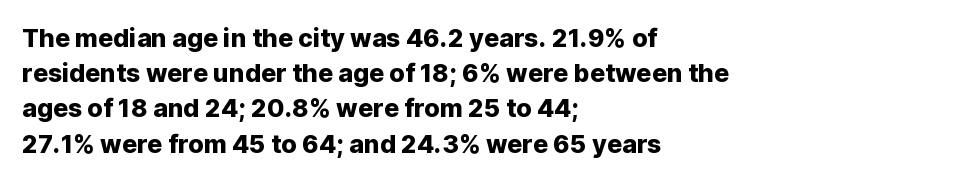
{"italic": "no", "underline": "no", "align": "left", "line_spacing": "normal", "line_spacing_ratio": 1.41, "letter_spacing": "normal", "letter_spacing_em": 0.0, "glyph_px": 25}
